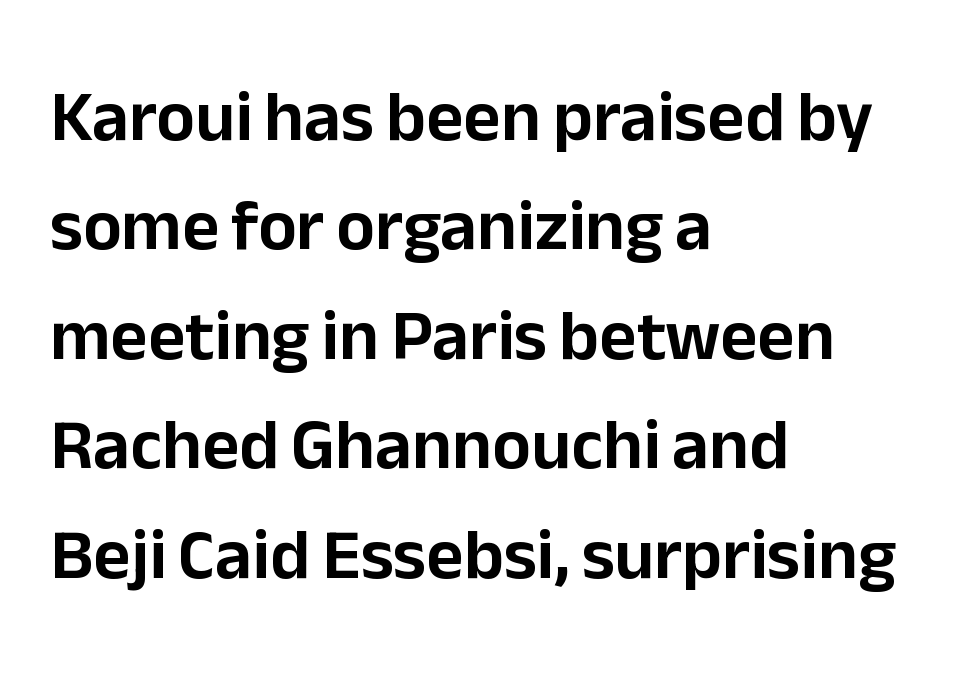
{"serif": "no", "italic": "no", "width": "normal", "stroke_contrast": "low", "x_height": "medium", "monospaced": "no", "underline": "no", "align": "left", "line_spacing": "normal", "line_spacing_ratio": 1.52, "letter_spacing": "normal", "letter_spacing_em": 0.0, "glyph_px": 72}
